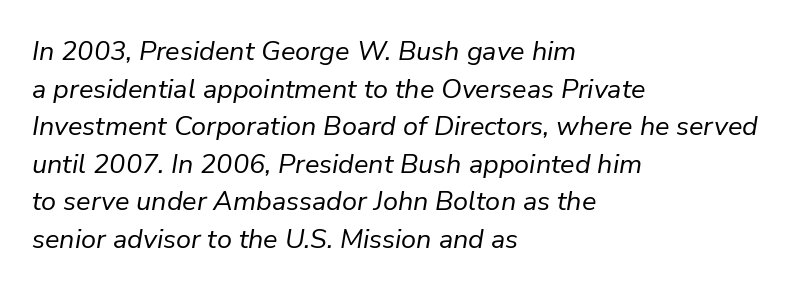
The image shows 27 px text type, italic (leaning right); set left-aligned, normal line spacing (1.39x), normal letter spacing, not underlined.
